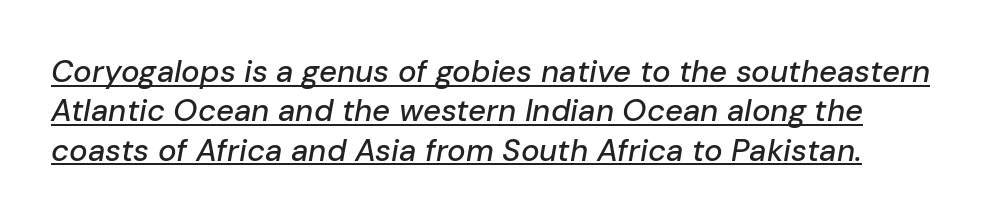
You could not count columns in this text — the font is proportionally spaced. Characters follow at the spacing the type designer built in. Leftover space on each line is placed entirely after the last word. The typography opts for an oblique posture over an upright one. A rule runs beneath these lines of type.
